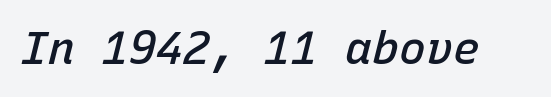
{"italic": "yes", "lean": "right", "slant_degrees": 15, "bold": "semi", "weight": "semibold", "width": "normal", "stroke_contrast": "low", "x_height": "medium", "monospaced": "yes", "underline": "no", "letter_spacing": "normal", "letter_spacing_em": 0.0, "glyph_px": 45}
